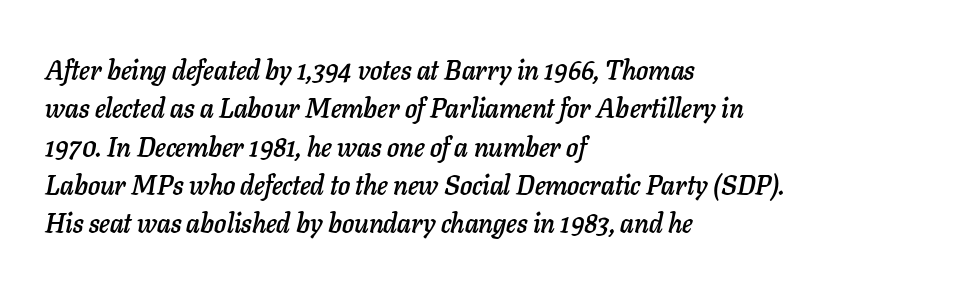
Q: Is the text italic (slanted)? A: Yes, it leans right by about 11 degrees.
Q: Is the text underlined? A: No.
Q: How is the paragraph aligned? A: Left-aligned.
Q: Is the spacing between letters normal or unusually wide? A: Normal.
Q: Is the spacing between lines tight, normal or loose? A: Normal.
